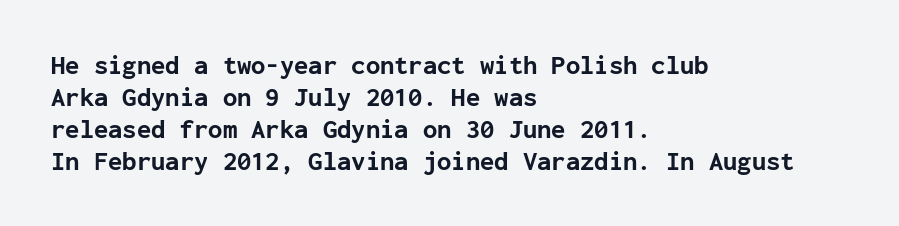
Q: Is the text bold? A: Yes.
Q: Is the text italic (slanted)? A: No, it is upright.
Q: Is the text underlined? A: No.
Q: How is the paragraph aligned? A: Left-aligned.
Q: Is the spacing between letters normal or unusually wide? A: Normal.
